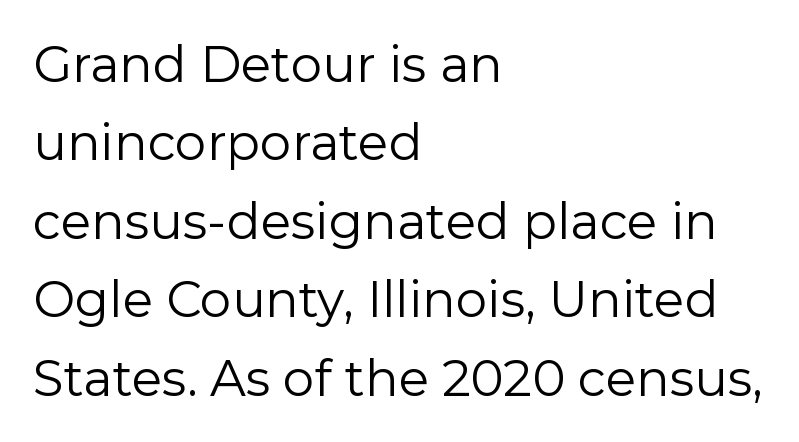
Q: Is the text bold? A: No.
Q: Is the text italic (slanted)? A: No, it is upright.
Q: Is the typeface a serif or a sans-serif typeface? A: Sans-serif.
Q: Is the text underlined? A: No.
Q: How is the paragraph aligned? A: Left-aligned.
Q: Is the spacing between letters normal or unusually wide? A: Normal.
Q: Is the spacing between lines tight, normal or loose? A: Normal.
Q: Width (condensed, normal, or wide)? A: Normal.
Q: Stroke contrast? A: Low.
Q: x-height? A: Medium.
Q: Monospaced? A: No.
